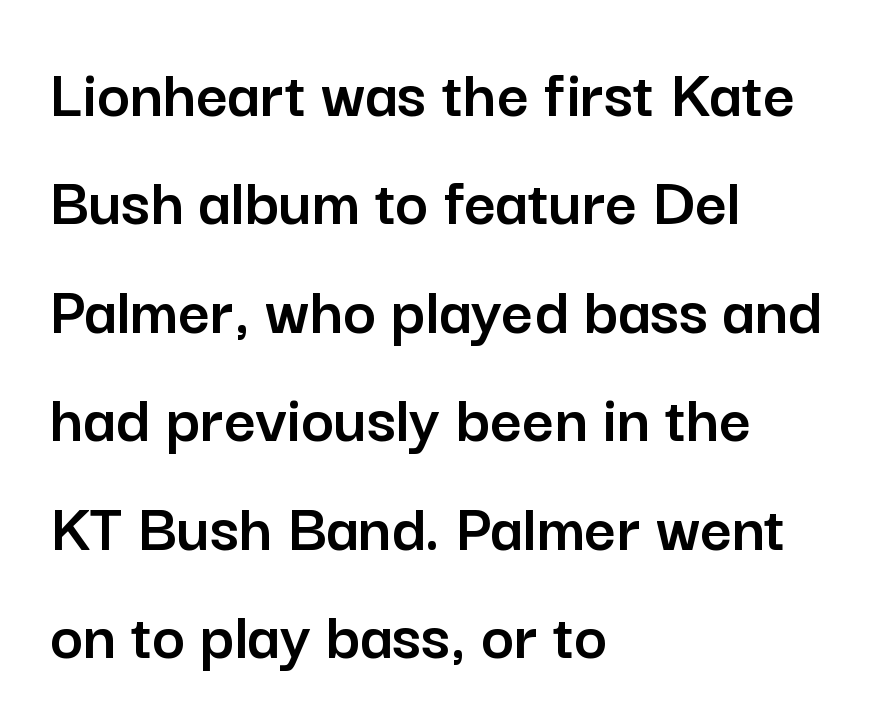
The image shows 70 px sans-serif type, upright; set left-aligned, normal line spacing (1.55x), normal letter spacing, not underlined; low stroke contrast and a medium x-height.
